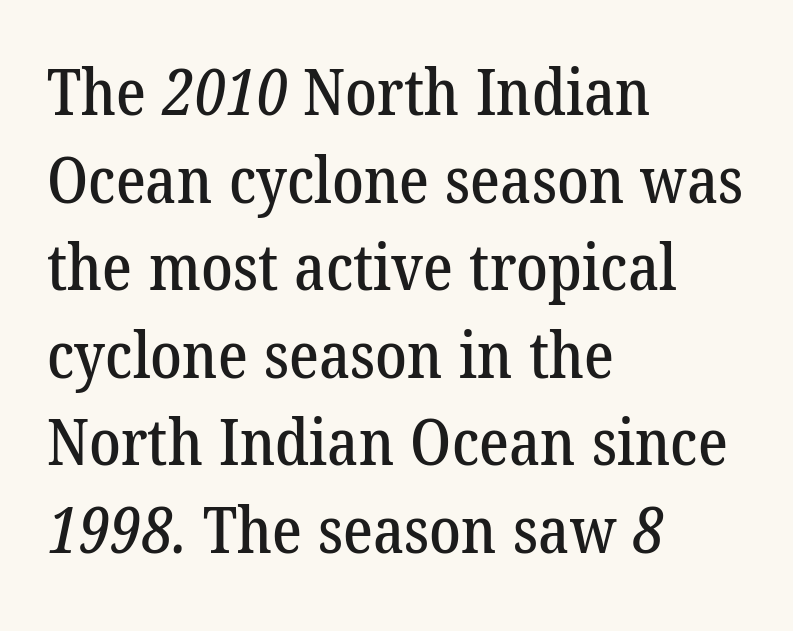
Q: Is the typeface a serif or a sans-serif typeface? A: Serif.
Q: Is the text underlined? A: No.
Q: How is the paragraph aligned? A: Left-aligned.
Q: Is the spacing between letters normal or unusually wide? A: Normal.
Q: Is the spacing between lines tight, normal or loose? A: Normal.
Q: Width (condensed, normal, or wide)? A: Normal.
Q: Stroke contrast? A: Low.
Q: x-height? A: Medium.
Q: Monospaced? A: No.
